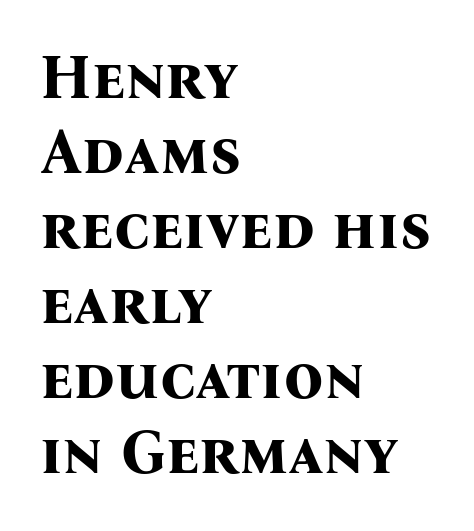
Proportional: the letters do not fall into vertical columns. Descenders are the only things crossing below the line. Line starts are locked; line ends wander. How are the letters spaced? Ordinarily, with no added tracking.
